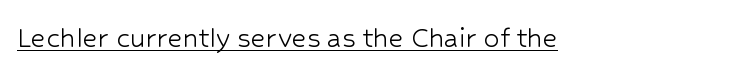
{"serif": "no", "italic": "no", "bold": "no", "weight": "light", "width": "normal", "stroke_contrast": "low", "x_height": "medium", "monospaced": "no", "underline": "yes", "letter_spacing": "normal", "letter_spacing_em": 0.0, "glyph_px": 32}
